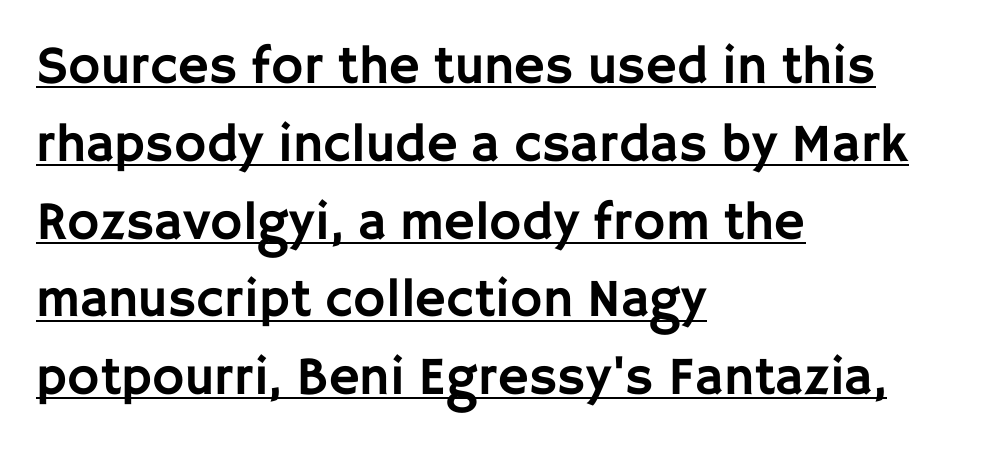
Q: Is the text italic (slanted)? A: No, it is upright.
Q: Is the typeface a serif or a sans-serif typeface? A: Sans-serif.
Q: Is the text underlined? A: Yes.
Q: How is the paragraph aligned? A: Left-aligned.
Q: Is the spacing between letters normal or unusually wide? A: Normal.
Q: Is the spacing between lines tight, normal or loose? A: Normal.
Q: Width (condensed, normal, or wide)? A: Normal.
Q: Stroke contrast? A: Low.
Q: x-height? A: Large.
Q: Monospaced? A: No.
